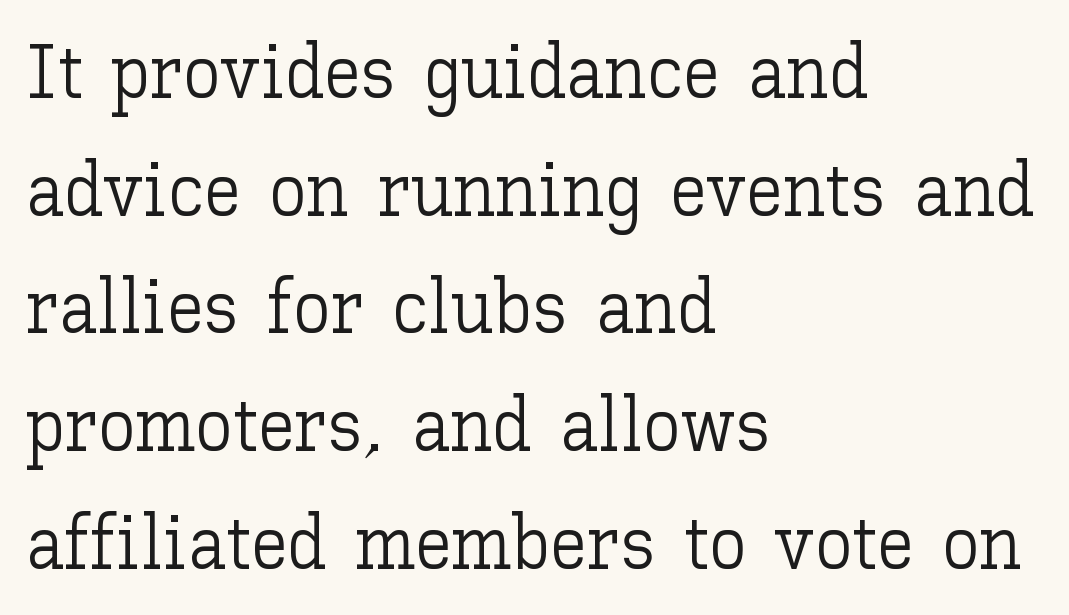
{"italic": "no", "bold": "no", "weight": "light", "width": "normal", "stroke_contrast": "low", "x_height": "medium", "monospaced": "no", "underline": "no", "align": "left", "line_spacing": "normal", "line_spacing_ratio": 1.57, "letter_spacing": "normal", "letter_spacing_em": 0.0, "glyph_px": 75}
